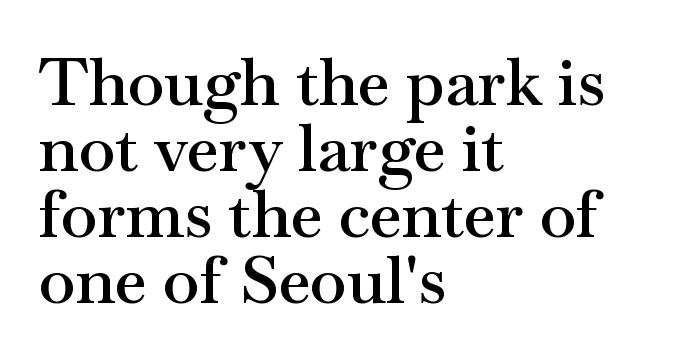
The image shows 66 px semibold, wide serif type, upright; set left-aligned, tight line spacing (1.0x), normal letter spacing, not underlined; medium stroke contrast and a small x-height.
